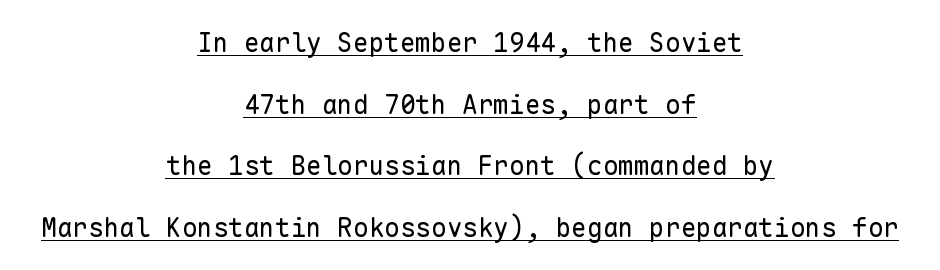
Q: Is the text bold? A: No.
Q: Is the text italic (slanted)? A: No, it is upright.
Q: Is the text underlined? A: Yes.
Q: How is the paragraph aligned? A: Centered.
Q: Is the spacing between letters normal or unusually wide? A: Normal.
Q: Is the spacing between lines tight, normal or loose? A: Loose.
